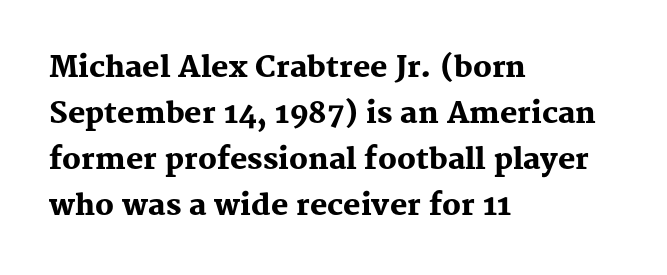
{"serif": "yes", "italic": "no", "bold": "yes", "weight": "heavy", "width": "normal", "stroke_contrast": "medium", "x_height": "medium", "monospaced": "no", "underline": "no", "align": "left", "line_spacing": "normal", "line_spacing_ratio": 1.59, "letter_spacing": "normal", "letter_spacing_em": 0.0, "glyph_px": 29}
